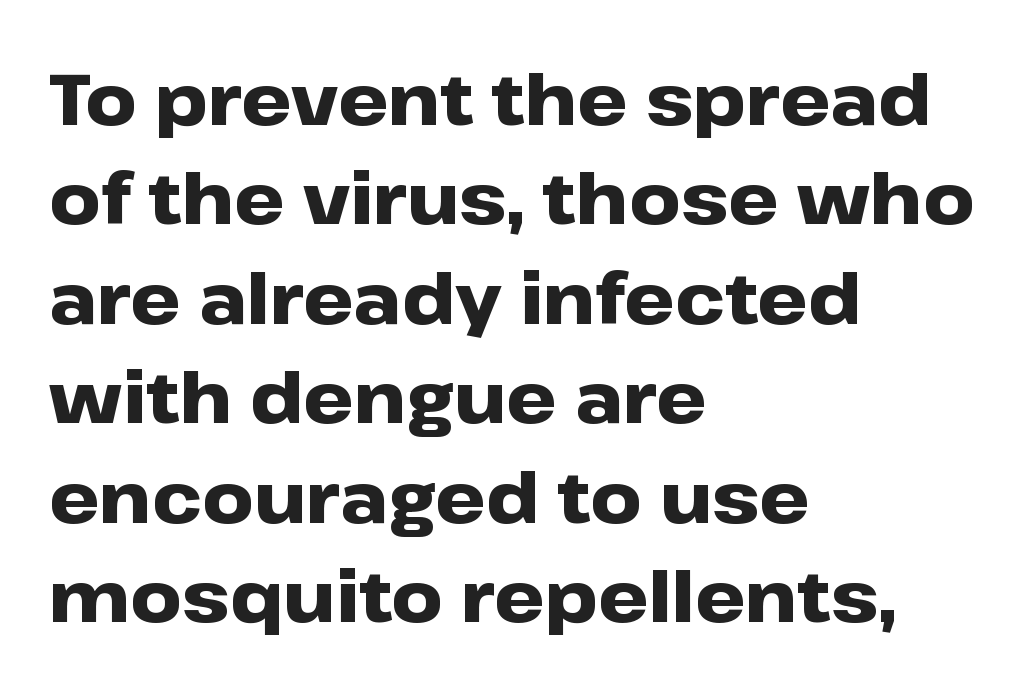
{"serif": "no", "italic": "no", "bold": "yes", "weight": "heavy", "width": "wide", "stroke_contrast": "low", "x_height": "medium", "monospaced": "no", "underline": "no", "align": "left", "line_spacing": "normal", "line_spacing_ratio": 1.4, "letter_spacing": "normal", "letter_spacing_em": 0.0, "glyph_px": 71}
